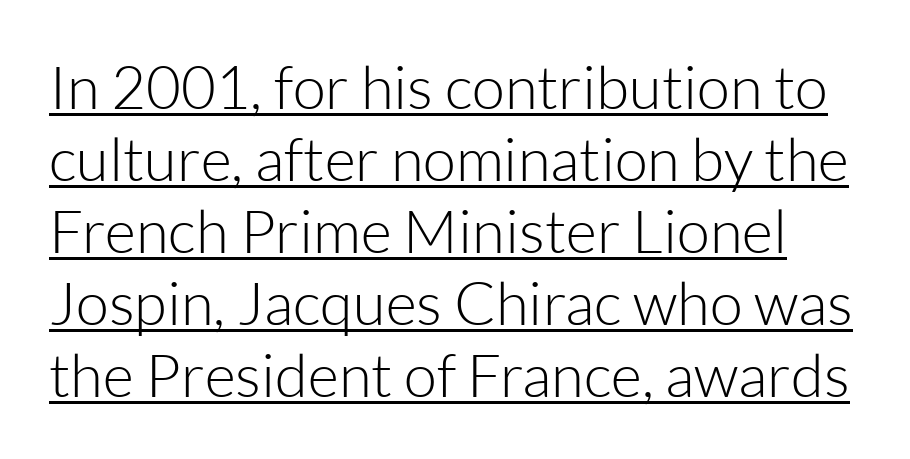
Q: Is the text bold? A: No.
Q: Is the text italic (slanted)? A: No, it is upright.
Q: Is the typeface a serif or a sans-serif typeface? A: Sans-serif.
Q: Is the text underlined? A: Yes.
Q: Is the spacing between letters normal or unusually wide? A: Normal.
Q: Width (condensed, normal, or wide)? A: Normal.
Q: Stroke contrast? A: Low.
Q: x-height? A: Medium.
Q: Monospaced? A: No.
